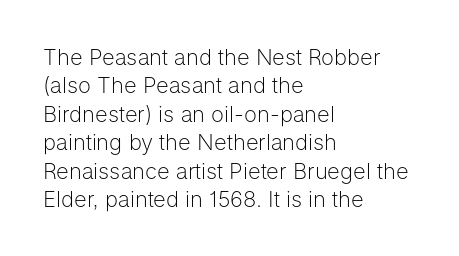
{"italic": "no", "bold": "no", "underline": "no", "align": "left", "line_spacing": "normal", "line_spacing_ratio": 1.29, "letter_spacing": "normal", "letter_spacing_em": 0.0, "glyph_px": 22}
